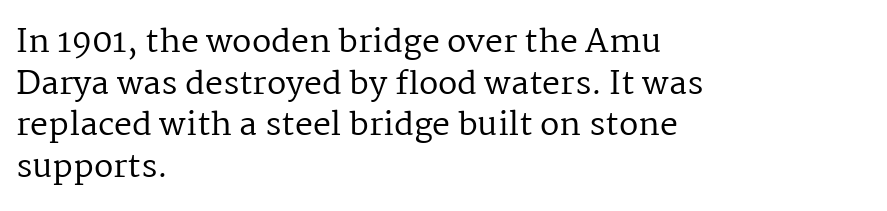
{"serif": "yes", "italic": "no", "bold": "no", "weight": "regular", "width": "normal", "stroke_contrast": "medium", "x_height": "medium", "monospaced": "no", "underline": "no", "align": "left", "line_spacing": "normal", "line_spacing_ratio": 1.3, "letter_spacing": "normal", "letter_spacing_em": 0.0, "glyph_px": 32}
